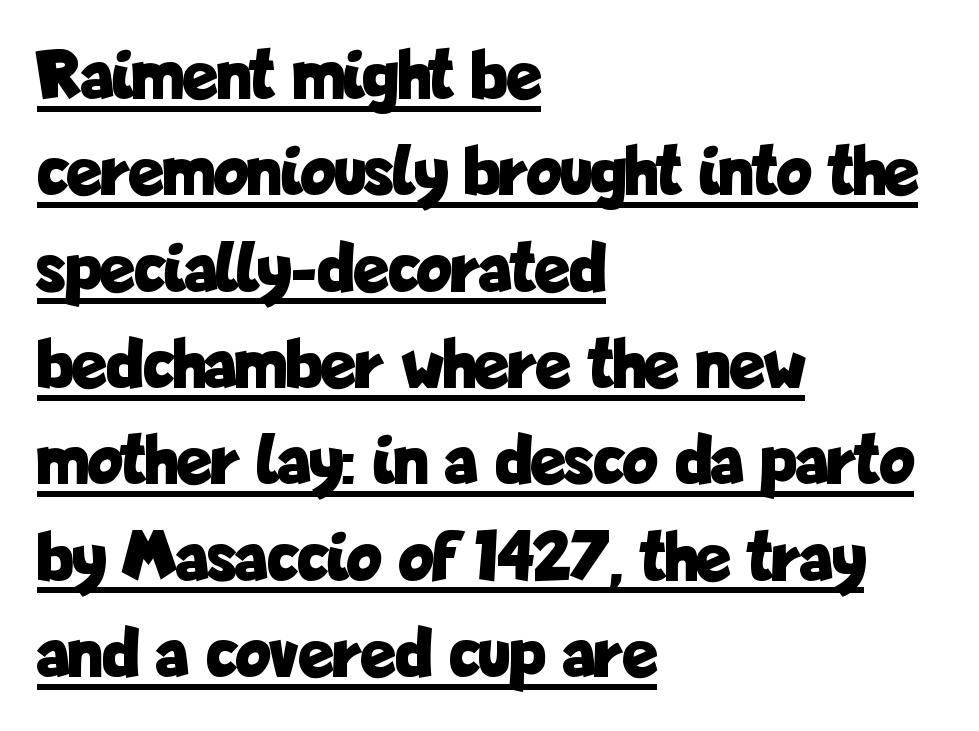
Q: Is the text bold? A: Yes.
Q: Is the text italic (slanted)? A: No, it is upright.
Q: Is the typeface a serif or a sans-serif typeface? A: Sans-serif.
Q: Is the text underlined? A: Yes.
Q: How is the paragraph aligned? A: Left-aligned.
Q: Is the spacing between letters normal or unusually wide? A: Normal.
Q: Is the spacing between lines tight, normal or loose? A: Normal.
Q: Width (condensed, normal, or wide)? A: Condensed.
Q: Stroke contrast? A: Low.
Q: x-height? A: Medium.
Q: Monospaced? A: No.
